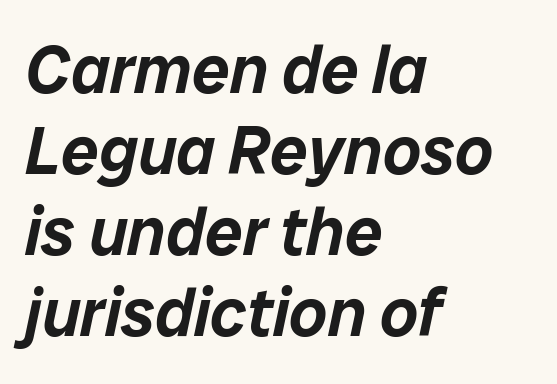
Words appear dense and cohesive because spacing is normal. Think of a printed novel: that variable character pitch is what you see here. The typography opts for an oblique posture over an upright one. Bare-footed words on every line.
